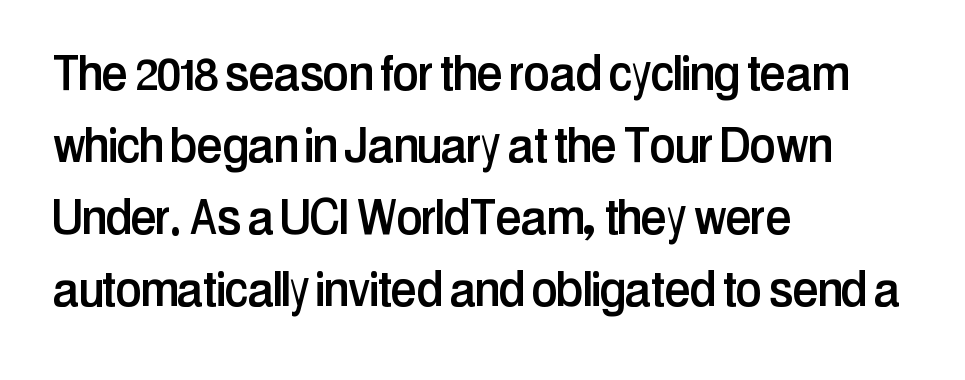
The image shows 59 px condensed sans-serif type, upright; set left-aligned, line spacing 1.22x, normal letter spacing, not underlined; low stroke contrast and a medium x-height.
